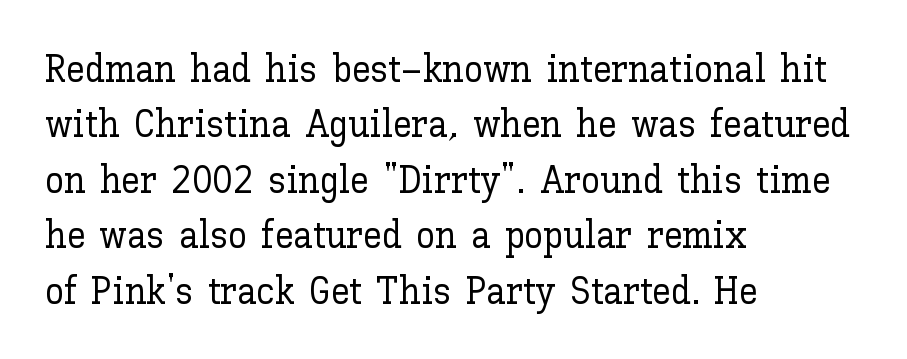
These lines keep a tight, regular rhythm from letter to letter. Check the space under the baseline: it is left empty. No italicization has been applied; the sample stays upright. Note the varied advance widths — an 'i' is clearly narrower than an 'm'. Whoever set this chose a conventional vertical rhythm. Line starts are locked; line ends wander.
